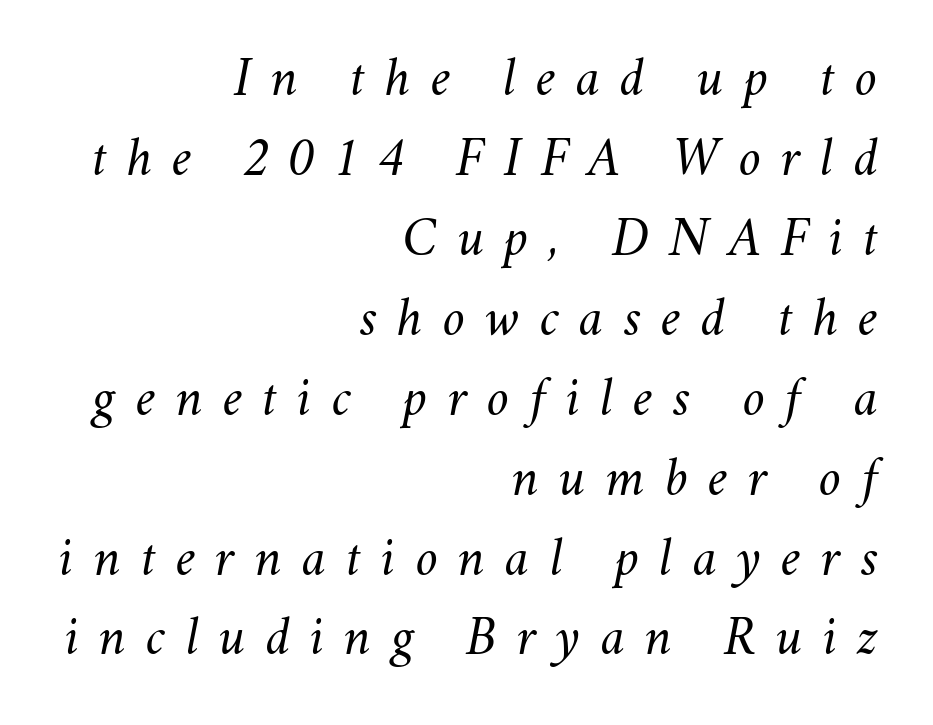
The image shows 54 px regular-weight type, italic (leaning right); set right-aligned, normal line spacing (1.48x), unusually wide letter spacing (+0.37 em), not underlined; medium stroke contrast and a small x-height.
